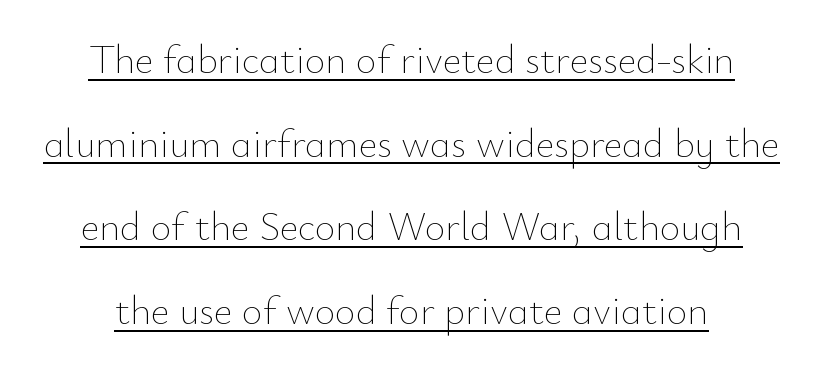
{"italic": "no", "bold": "no", "weight": "thin", "width": "normal", "stroke_contrast": "low", "x_height": "small", "monospaced": "no", "underline": "yes", "line_spacing": "loose", "line_spacing_ratio": 2.09, "letter_spacing": "normal", "letter_spacing_em": 0.0, "glyph_px": 40}
